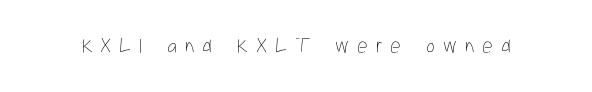
The image shows 21 px text type, upright; set unusually wide letter spacing (+0.37 em), not underlined.
